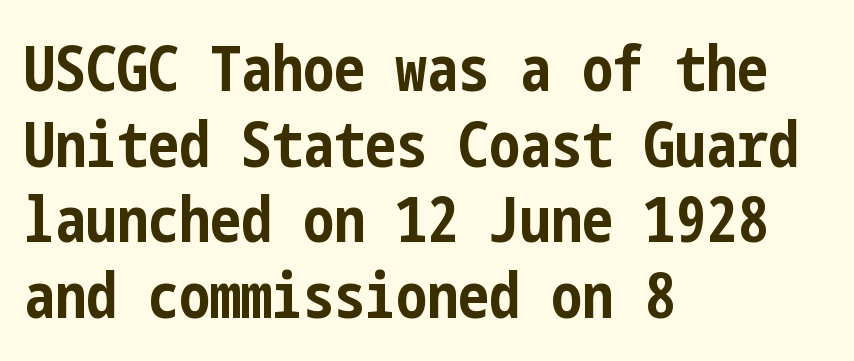
The image shows 62 px bold, condensed sans-serif type, upright; set left-aligned, line spacing 1.22x, normal letter spacing, not underlined; low stroke contrast and a medium x-height.
